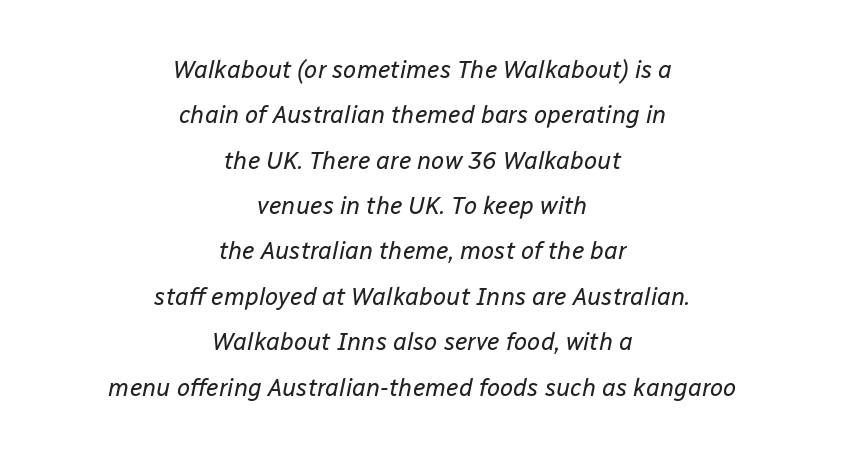
When letters slant like this, we call the style italic. The letterforms sit shoulder to shoulder at normal distance. The string is rendered with underlining switched off. Is the stroke heavy? The answer is a plain regular-or-lighter.
